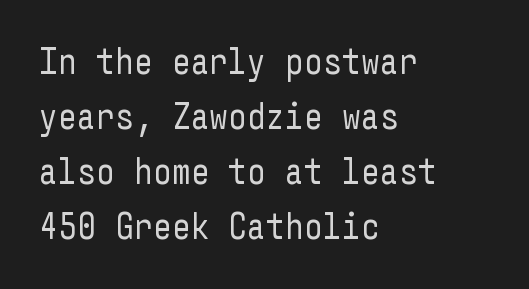
Reading down the column, the eye jumps a familiar distance to each next line. Heft: none added — not bold. The typography opts for an upright posture over an oblique one. The gaps between neighbouring characters are ordinary and unremarkable. Honestly, there is no underline to notice here at all.
